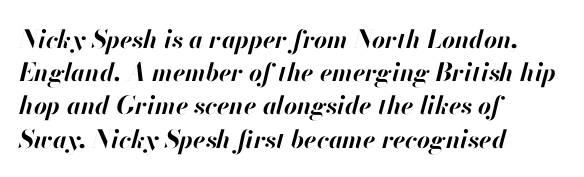
The image shows 25 px bold type, italic (leaning right); set left-aligned, normal line spacing (1.33x), normal letter spacing, not underlined.
